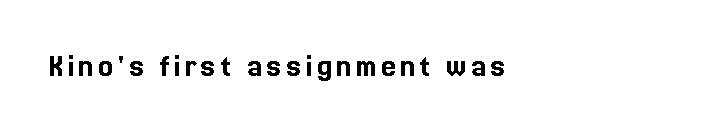
Type without underlining. Note the varied advance widths — an 'i' is clearly narrower than an 'm'. If you drew a ruler down the left edge, every line would touch it. Characters remain perfectly vertical along every line.
